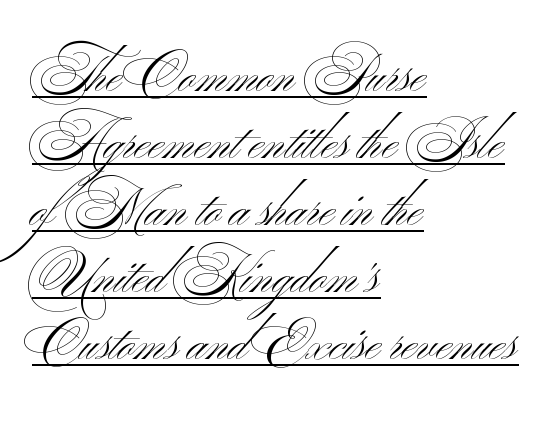
The image shows 52 px light, wide sans-serif type; set left-aligned, normal line spacing (1.29x), normal letter spacing, underlined; medium stroke contrast and a small x-height.
